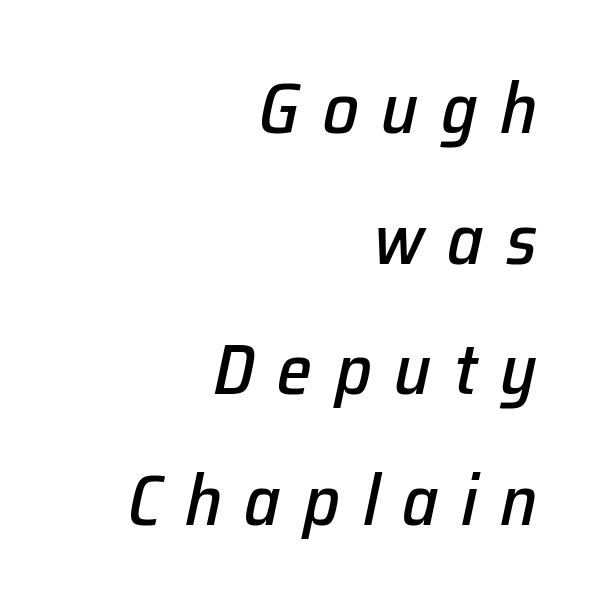
{"italic": "yes", "lean": "right", "slant_degrees": 12, "width": "normal", "stroke_contrast": "low", "x_height": "medium", "monospaced": "no", "underline": "no", "align": "right", "line_spacing_ratio": 1.84, "letter_spacing": "wide", "letter_spacing_em": 0.32, "glyph_px": 71}
